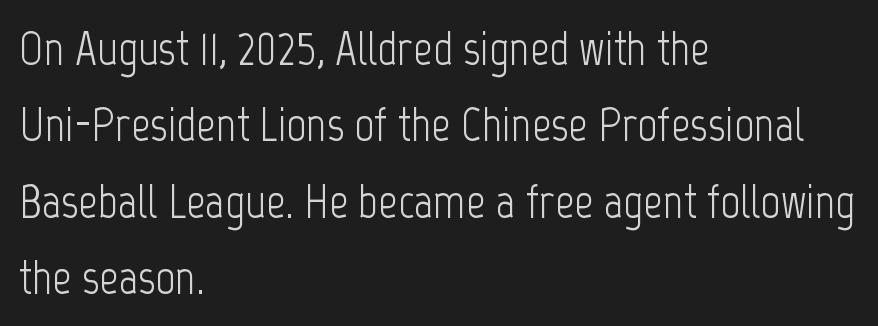
The zone under the glyphs is completely vacant. Caption: face not bold, strokes unweighted. This rendering employs a face without finishing strokes, i.e., a sans-serif. The leading is moderate, giving the passage an even texture. Line starts are locked; line ends wander. Proportional: the letters do not fall into vertical columns.
